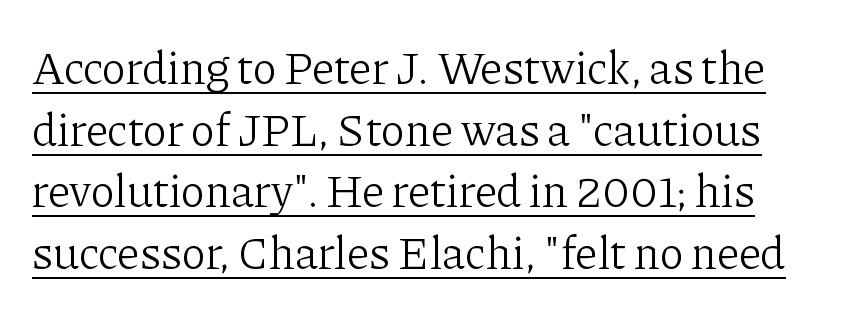
This sample has the flowing, uneven cadence of proportional lettering. What kind of face is this? One with serifs. Vertically, the passage feels balanced, rows spaced as you'd expect. The rendering keeps characters at their native spacing. The face used here appears with an underline applied. Posture: vertical.
